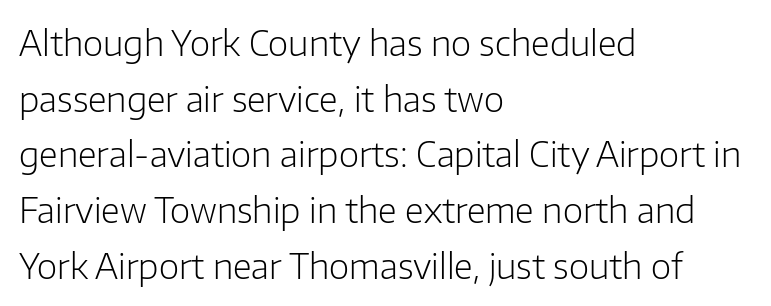
{"serif": "no", "italic": "no", "bold": "no", "weight": "light", "width": "normal", "stroke_contrast": "low", "x_height": "medium", "monospaced": "no", "underline": "no", "align": "left", "line_spacing": "normal", "line_spacing_ratio": 1.59, "letter_spacing": "normal", "letter_spacing_em": 0.0, "glyph_px": 35}
